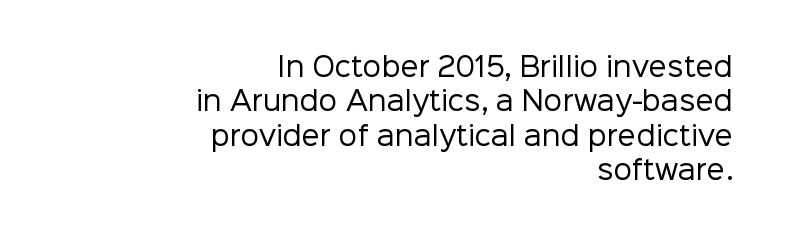
{"italic": "no", "bold": "no", "underline": "no", "align": "right", "line_spacing": "normal", "line_spacing_ratio": 1.32, "letter_spacing": "normal", "letter_spacing_em": 0.0, "glyph_px": 26}
